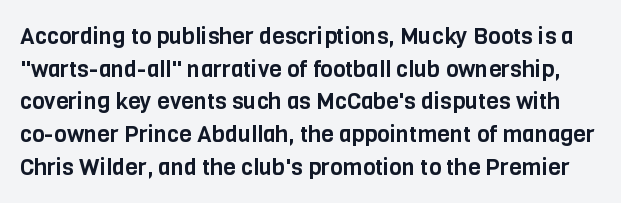
{"italic": "no", "underline": "no", "line_spacing": "normal", "line_spacing_ratio": 1.42, "letter_spacing": "normal", "letter_spacing_em": 0.0, "glyph_px": 23}
